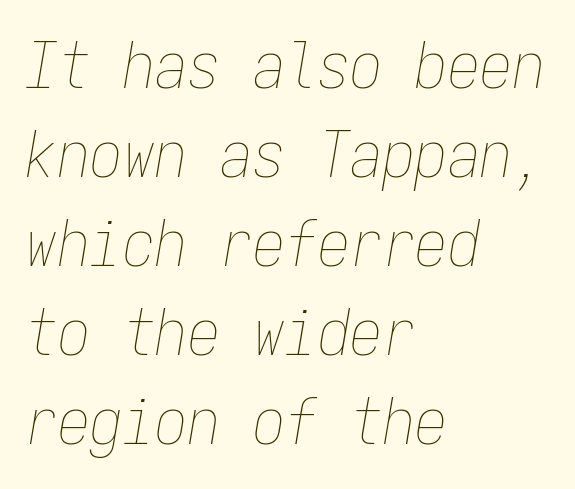
Each new line begins a customary step beneath the previous one. Plain, unruled lines of type. Glyph-to-glyph distance matches everyday printed text. Each line starts at the same left margin while the right side varies.
